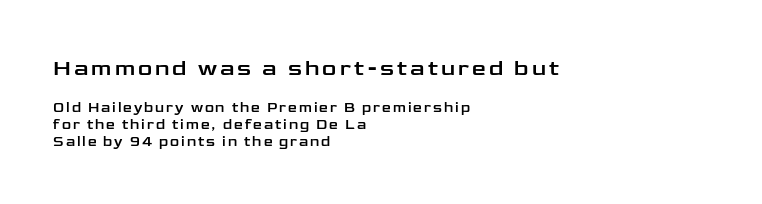
{"italic": "no", "underline": "no", "align": "left", "line_spacing_ratio": 1.23, "larger_block": "first", "size_ratio": 1.57, "glyph_px": 22}
